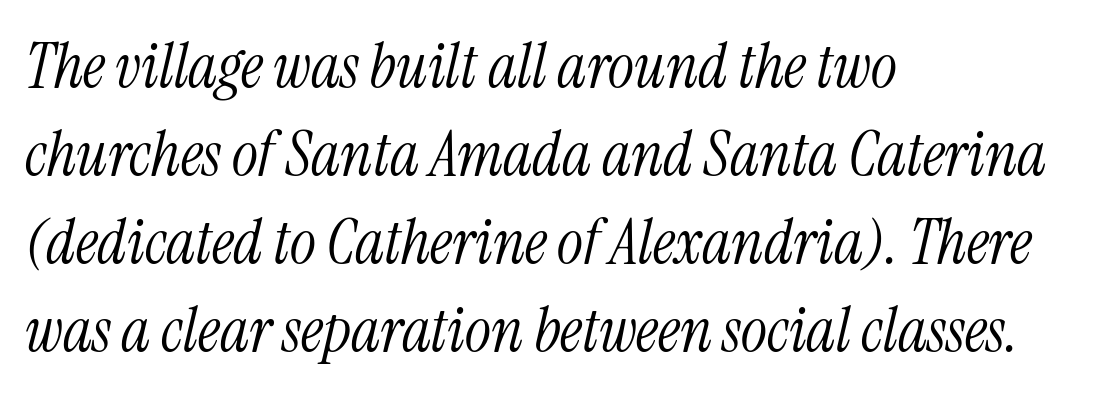
Q: Is the text bold? A: No.
Q: Is the text italic (slanted)? A: Yes, it leans right by about 13 degrees.
Q: Is the typeface a serif or a sans-serif typeface? A: Serif.
Q: Is the text underlined? A: No.
Q: How is the paragraph aligned? A: Left-aligned.
Q: Is the spacing between letters normal or unusually wide? A: Normal.
Q: Is the spacing between lines tight, normal or loose? A: Normal.
Q: Width (condensed, normal, or wide)? A: Condensed.
Q: Stroke contrast? A: Medium.
Q: x-height? A: Medium.
Q: Monospaced? A: No.
